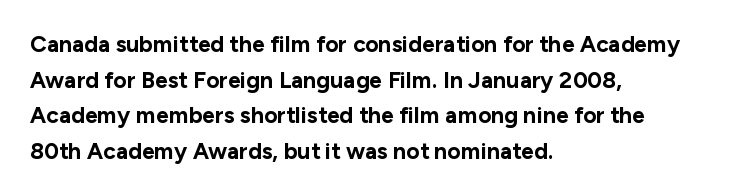
{"italic": "no", "bold": "yes", "underline": "no", "align": "left", "line_spacing": "normal", "line_spacing_ratio": 1.55, "letter_spacing": "normal", "letter_spacing_em": 0.0, "glyph_px": 23}
